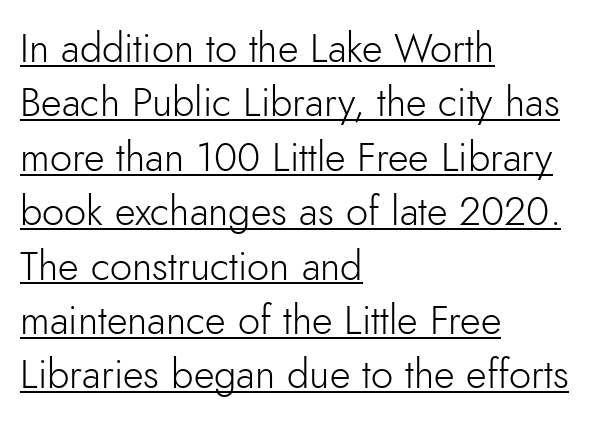
Is the block centered? No — it sits flush against the left margin. This rendering features underlined lettering. Tracking here is standard; glyphs follow each other at the usual distance. What kind of face is this? One without serifs — a sans. Unlike italic type, these characters show no tilt at all.
